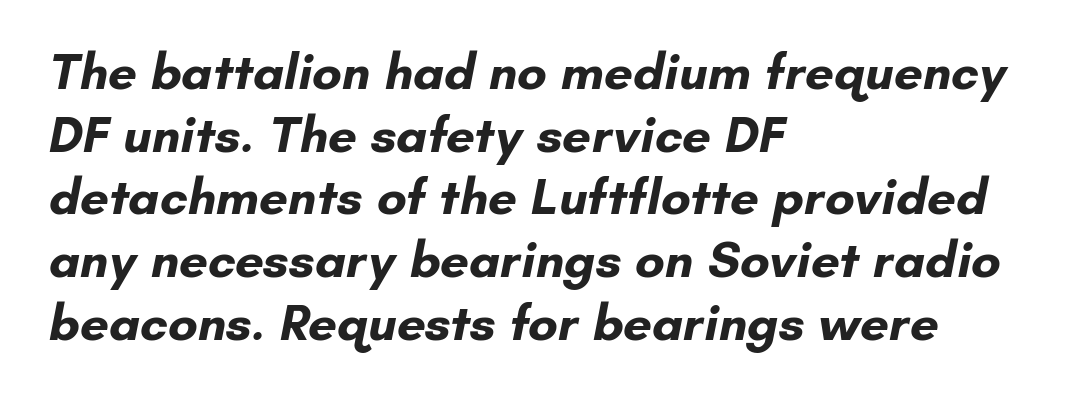
The letters advance in unequal steps, a hallmark of proportional type. This rendering leaves character spacing at its baseline value. Typesetter's note: full bold, strokes at maximum text heaviness. The specimen omits any rule beneath the text block's lines. The designer went with a sans here, leaving each stem footless. The paragraph has a hard left edge and a soft right edge.
